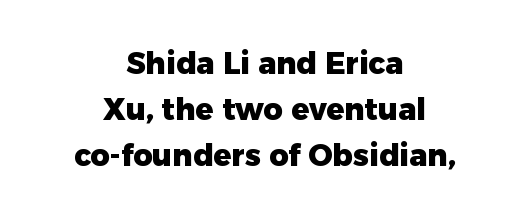
Q: Is the text bold? A: Yes.
Q: Is the text italic (slanted)? A: No, it is upright.
Q: Is the typeface a serif or a sans-serif typeface? A: Sans-serif.
Q: Is the text underlined? A: No.
Q: How is the paragraph aligned? A: Centered.
Q: Is the spacing between letters normal or unusually wide? A: Normal.
Q: Is the spacing between lines tight, normal or loose? A: Normal.
Q: Width (condensed, normal, or wide)? A: Normal.
Q: Stroke contrast? A: Low.
Q: x-height? A: Medium.
Q: Monospaced? A: No.
